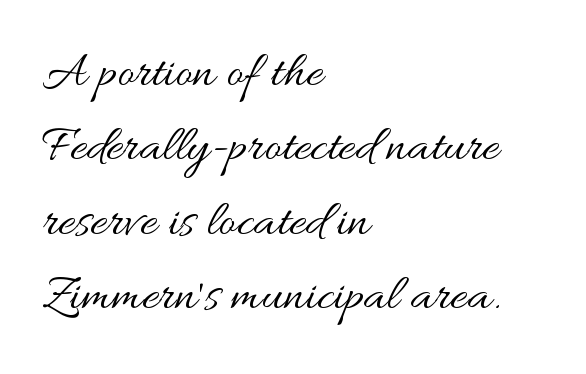
Q: Is the text bold? A: No.
Q: Is the text italic (slanted)? A: Yes.
Q: Is the text underlined? A: No.
Q: How is the paragraph aligned? A: Left-aligned.
Q: Is the spacing between letters normal or unusually wide? A: Normal.
Q: Is the spacing between lines tight, normal or loose? A: Normal.
Q: Width (condensed, normal, or wide)? A: Wide.
Q: Stroke contrast? A: Medium.
Q: x-height? A: Small.
Q: Monospaced? A: No.
